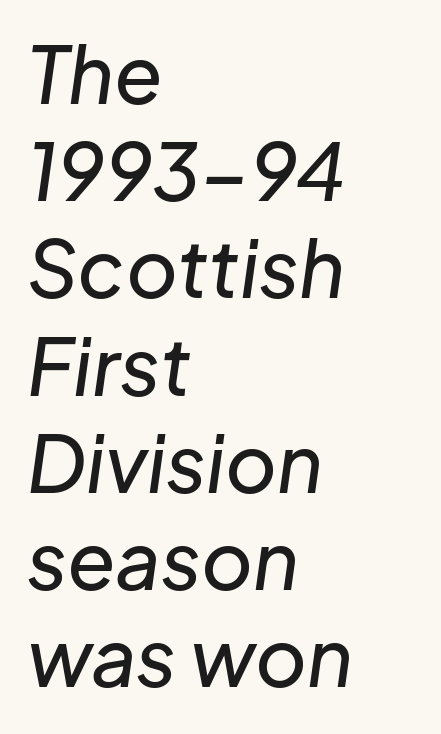
{"italic": "yes", "lean": "right", "slant_degrees": 8, "width": "normal", "stroke_contrast": "low", "x_height": "medium", "monospaced": "no", "underline": "no", "align": "left", "line_spacing_ratio": 1.23, "letter_spacing": "normal", "letter_spacing_em": 0.0, "glyph_px": 79}
